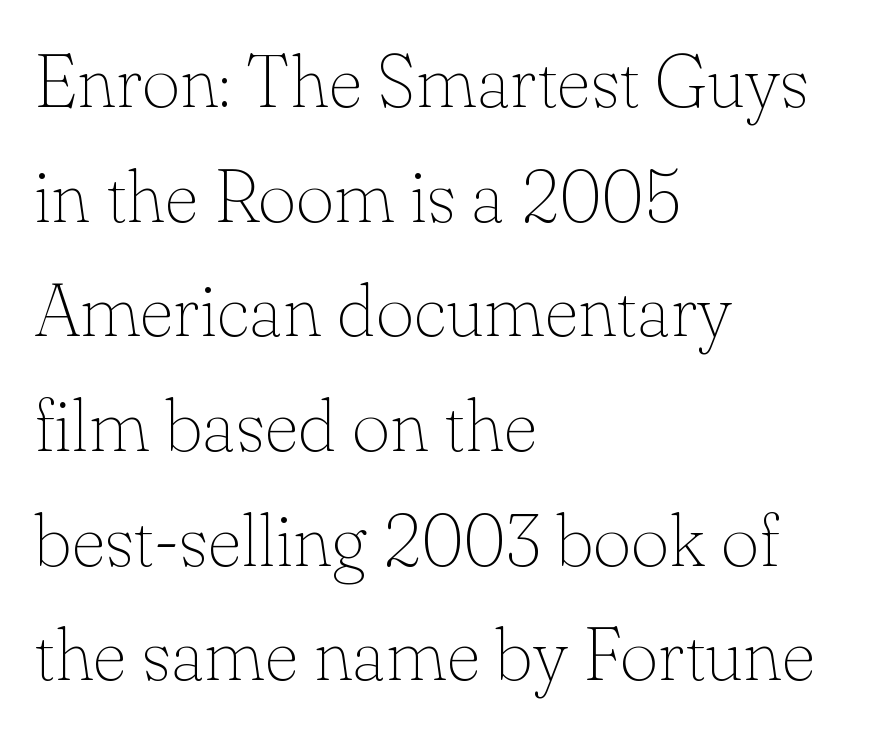
The image shows 74 px thin serif type, upright; set left-aligned, normal line spacing (1.55x), normal letter spacing, not underlined; low stroke contrast and a small x-height.
